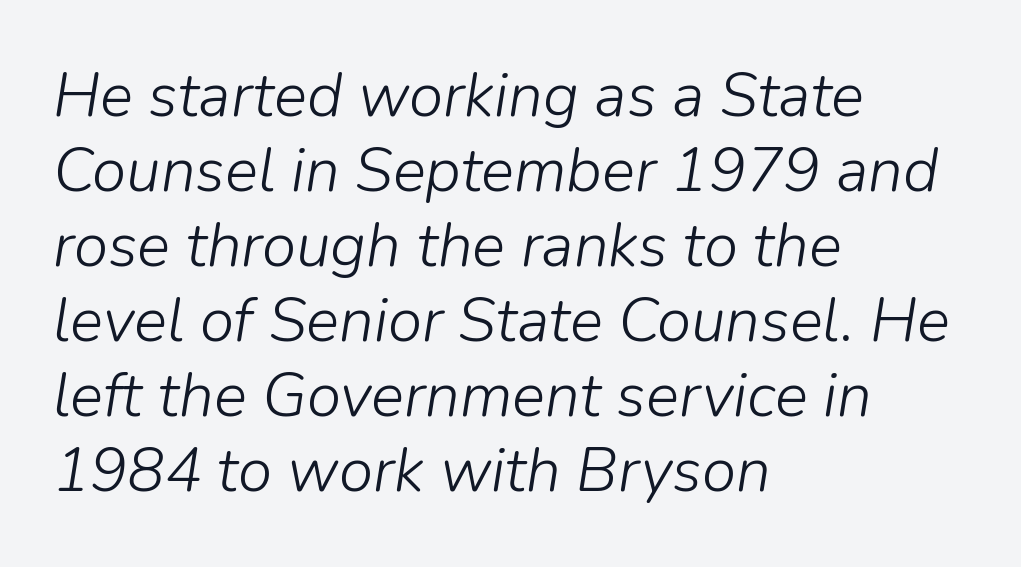
The image shows 62 px light type, italic (leaning right); set left-aligned, line spacing 1.21x, normal letter spacing, not underlined; low stroke contrast and a medium x-height.
